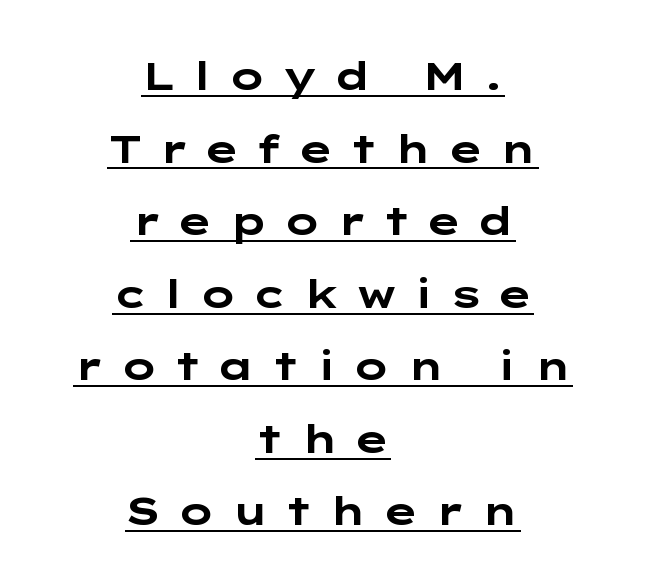
{"serif": "no", "italic": "no", "bold": "yes", "weight": "bold", "width": "wide", "stroke_contrast": "low", "x_height": "medium", "underline": "yes", "align": "center", "line_spacing_ratio": 1.86, "letter_spacing": "wide", "letter_spacing_em": 0.37, "glyph_px": 39}
